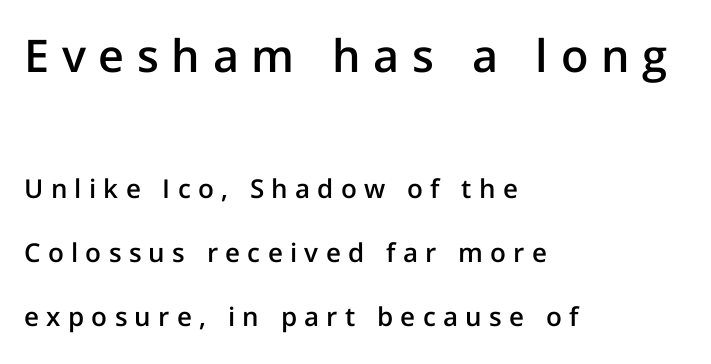
Q: Is the text bold? A: Semi-bold.
Q: Is the text italic (slanted)? A: No, it is upright.
Q: Is the typeface a serif or a sans-serif typeface? A: Sans-serif.
Q: Is the text underlined? A: No.
Q: How is the paragraph aligned? A: Left-aligned.
Q: Is the spacing between letters normal or unusually wide? A: Unusually wide.
Q: Is the spacing between lines tight, normal or loose? A: Loose.
Q: Which block of text is set in a larger size, the first (top) or the second (bottom)? A: The first (top) one.
Q: Width (condensed, normal, or wide)? A: Normal.
Q: Stroke contrast? A: Low.
Q: x-height? A: Medium.
Q: Monospaced? A: No.
